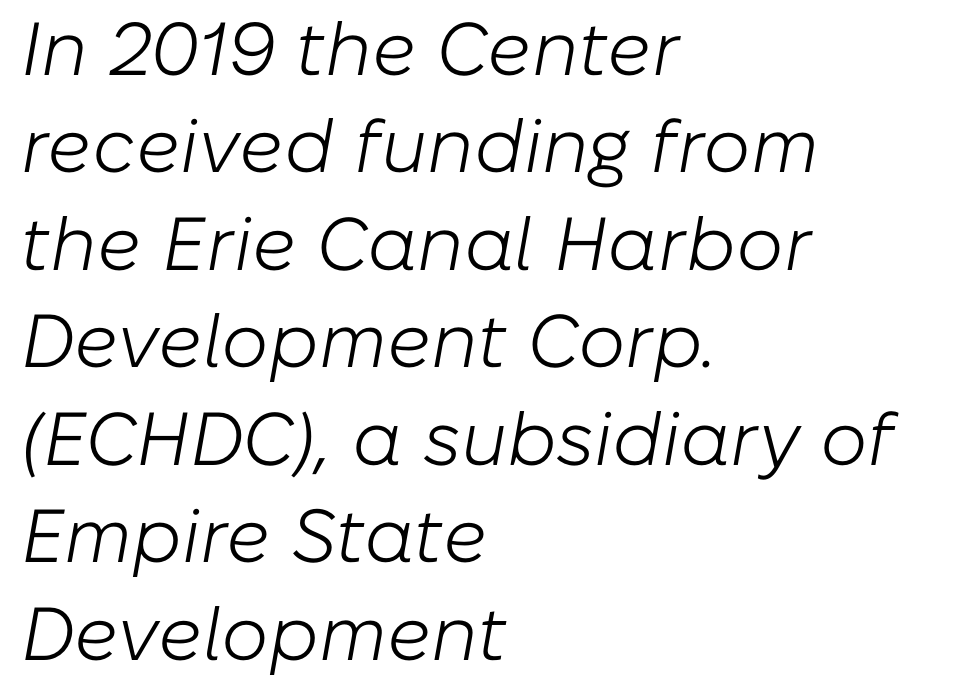
Q: Is the text bold? A: No.
Q: Is the text italic (slanted)? A: Yes, it leans right by about 10 degrees.
Q: Is the text underlined? A: No.
Q: How is the paragraph aligned? A: Left-aligned.
Q: Is the spacing between letters normal or unusually wide? A: Normal.
Q: Is the spacing between lines tight, normal or loose? A: Normal.
Q: Width (condensed, normal, or wide)? A: Normal.
Q: Stroke contrast? A: Low.
Q: x-height? A: Medium.
Q: Monospaced? A: No.
